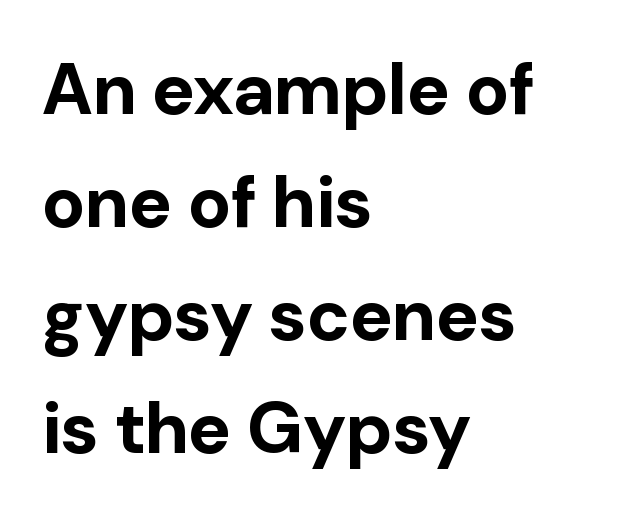
The line-height multiplier appears to be the usual default. Proportional: the letters do not fall into vertical columns. Nope, not italic — everything's standing straight. The compositor pushed each line to the left boundary. Look at the stroke-to-counter ratio: heavy, a bold.
